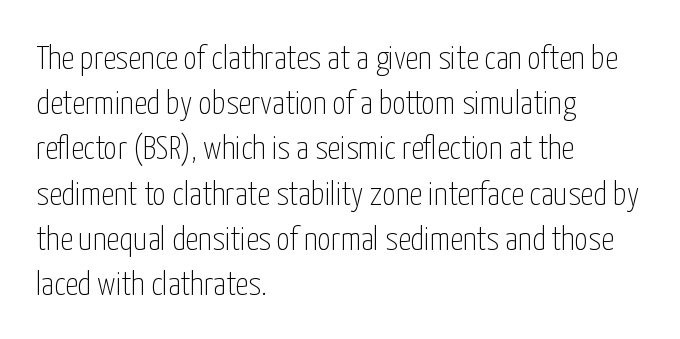
Q: Is the text bold? A: No.
Q: Is the text italic (slanted)? A: No, it is upright.
Q: Is the typeface a serif or a sans-serif typeface? A: Sans-serif.
Q: Is the text underlined? A: No.
Q: How is the paragraph aligned? A: Left-aligned.
Q: Is the spacing between letters normal or unusually wide? A: Normal.
Q: Is the spacing between lines tight, normal or loose? A: Normal.
Q: Width (condensed, normal, or wide)? A: Condensed.
Q: Stroke contrast? A: Low.
Q: x-height? A: Medium.
Q: Monospaced? A: No.
